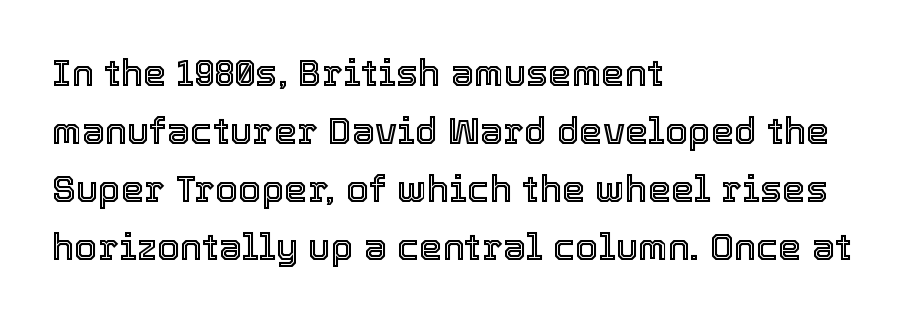
{"italic": "no", "width": "normal", "x_height": "medium", "monospaced": "no", "underline": "no", "align": "left", "line_spacing": "normal", "line_spacing_ratio": 1.57, "letter_spacing": "normal", "letter_spacing_em": 0.0, "glyph_px": 37}
